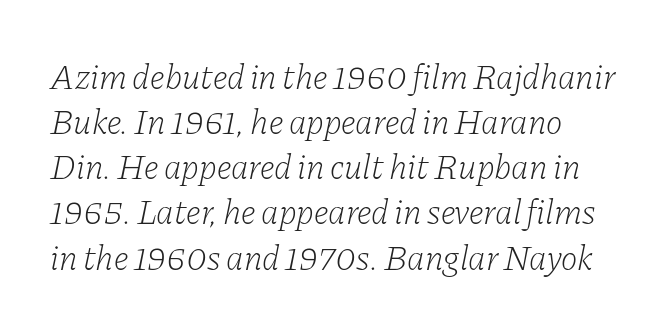
The image shows 35 px light serif type, italic (leaning right); set normal line spacing (1.29x), normal letter spacing, not underlined; low stroke contrast and a medium x-height.
